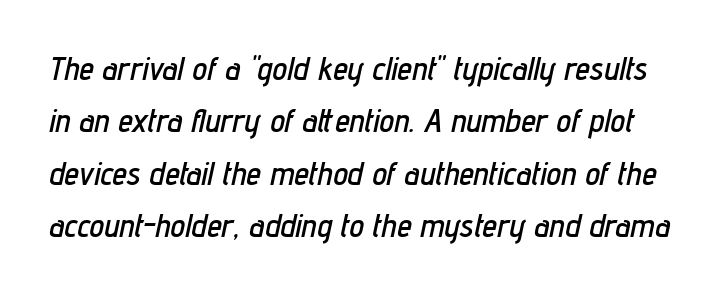
{"italic": "yes", "lean": "right", "slant_degrees": 12, "width": "condensed", "stroke_contrast": "low", "x_height": "medium", "monospaced": "no", "underline": "no", "line_spacing": "normal", "line_spacing_ratio": 1.59, "letter_spacing": "normal", "letter_spacing_em": 0.0, "glyph_px": 33}
